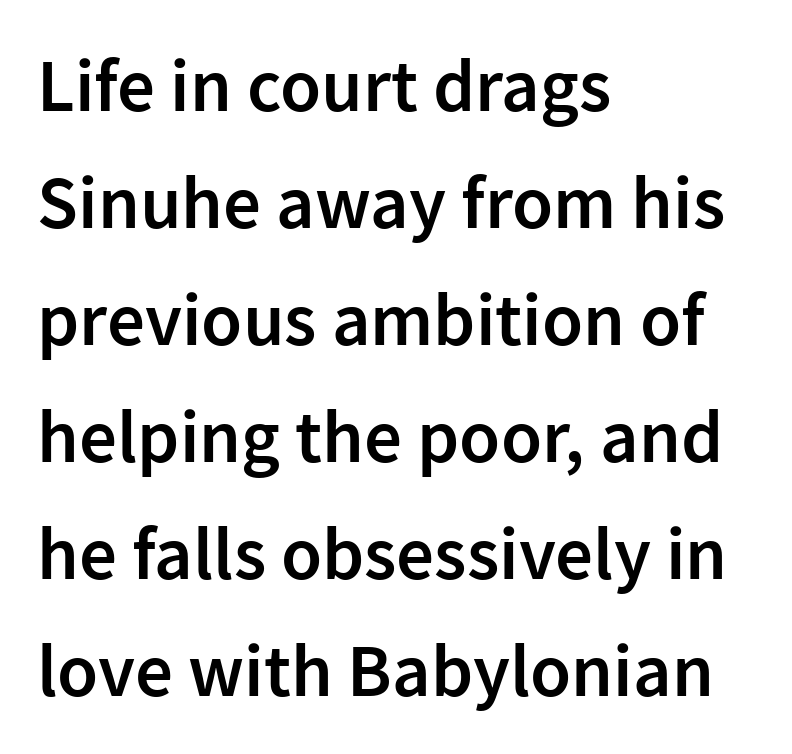
Q: Is the text bold? A: Semi-bold.
Q: Is the text italic (slanted)? A: No, it is upright.
Q: Is the typeface a serif or a sans-serif typeface? A: Sans-serif.
Q: Is the text underlined? A: No.
Q: How is the paragraph aligned? A: Left-aligned.
Q: Is the spacing between letters normal or unusually wide? A: Normal.
Q: Is the spacing between lines tight, normal or loose? A: Normal.
Q: Width (condensed, normal, or wide)? A: Normal.
Q: Stroke contrast? A: Low.
Q: x-height? A: Medium.
Q: Monospaced? A: No.
